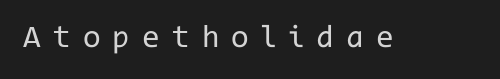
Q: Is the text bold? A: No.
Q: Is the text italic (slanted)? A: No, it is upright.
Q: Is the typeface a serif or a sans-serif typeface? A: Sans-serif.
Q: Is the text underlined? A: No.
Q: Is the spacing between letters normal or unusually wide? A: Unusually wide.
Q: Width (condensed, normal, or wide)? A: Normal.
Q: Stroke contrast? A: Low.
Q: x-height? A: Medium.
Q: Monospaced? A: Yes.
